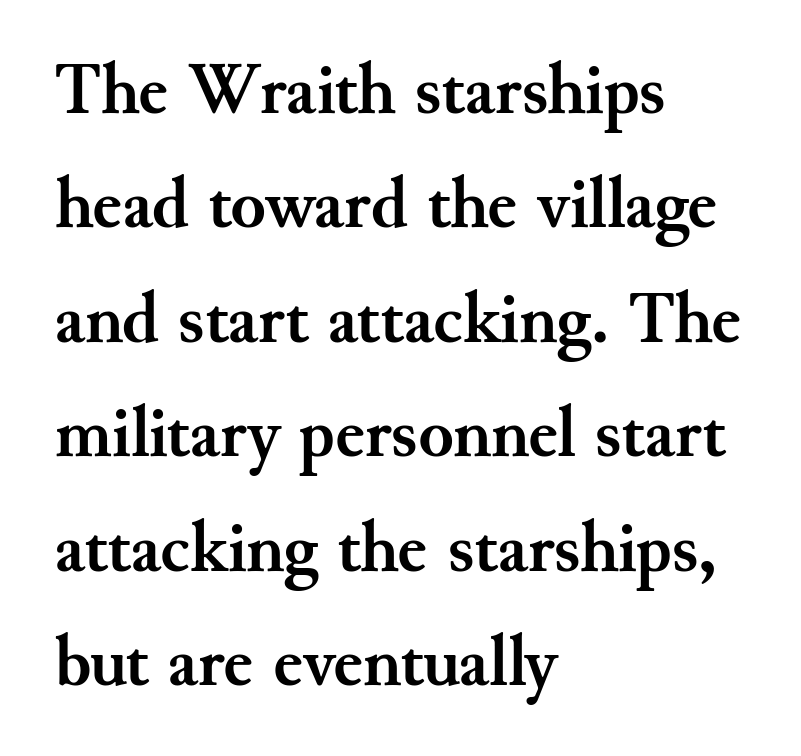
Q: Is the text bold? A: Yes.
Q: Is the text italic (slanted)? A: No, it is upright.
Q: Is the typeface a serif or a sans-serif typeface? A: Serif.
Q: Is the text underlined? A: No.
Q: How is the paragraph aligned? A: Left-aligned.
Q: Is the spacing between letters normal or unusually wide? A: Normal.
Q: Is the spacing between lines tight, normal or loose? A: Normal.
Q: Width (condensed, normal, or wide)? A: Normal.
Q: Stroke contrast? A: Medium.
Q: x-height? A: Small.
Q: Monospaced? A: No.
